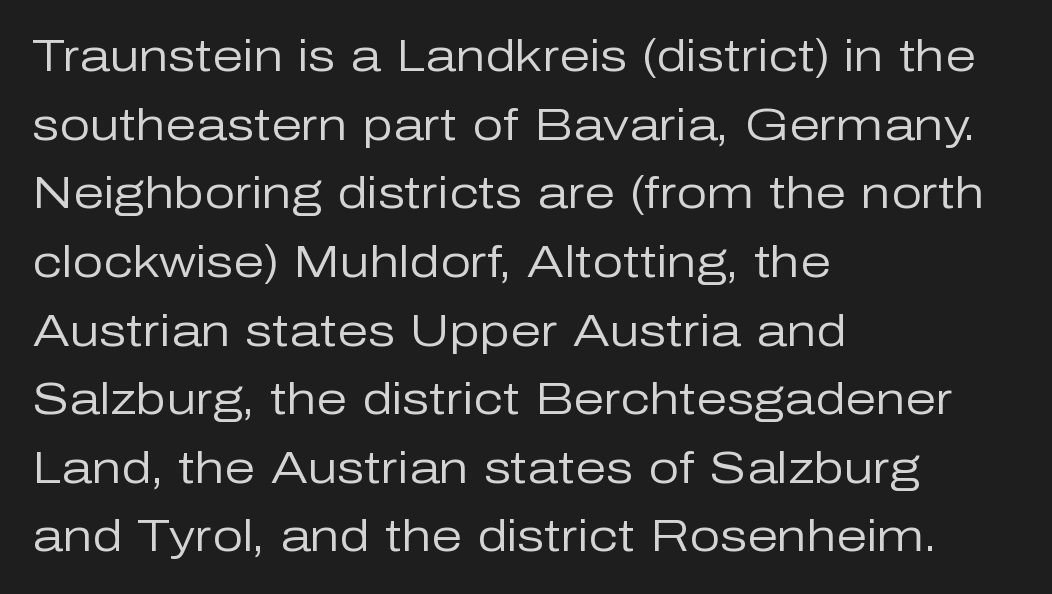
Q: Is the text bold? A: No.
Q: Is the text italic (slanted)? A: No, it is upright.
Q: Is the typeface a serif or a sans-serif typeface? A: Sans-serif.
Q: Is the text underlined? A: No.
Q: How is the paragraph aligned? A: Left-aligned.
Q: Is the spacing between letters normal or unusually wide? A: Normal.
Q: Is the spacing between lines tight, normal or loose? A: Normal.
Q: Width (condensed, normal, or wide)? A: Normal.
Q: Stroke contrast? A: Low.
Q: x-height? A: Medium.
Q: Monospaced? A: No.
